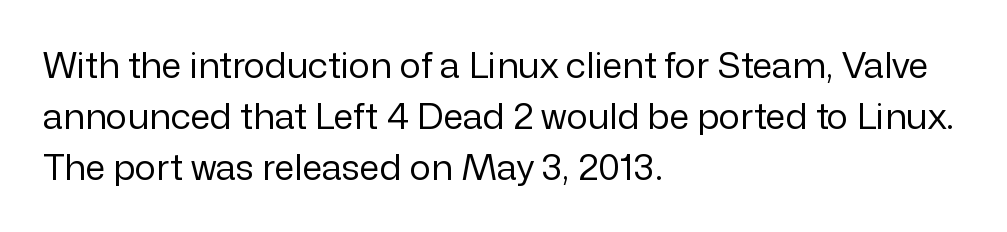
Q: Is the text bold? A: No.
Q: Is the text italic (slanted)? A: No, it is upright.
Q: Is the typeface a serif or a sans-serif typeface? A: Sans-serif.
Q: Is the text underlined? A: No.
Q: How is the paragraph aligned? A: Left-aligned.
Q: Is the spacing between letters normal or unusually wide? A: Normal.
Q: Is the spacing between lines tight, normal or loose? A: Normal.
Q: Width (condensed, normal, or wide)? A: Normal.
Q: Stroke contrast? A: Low.
Q: x-height? A: Medium.
Q: Monospaced? A: No.
